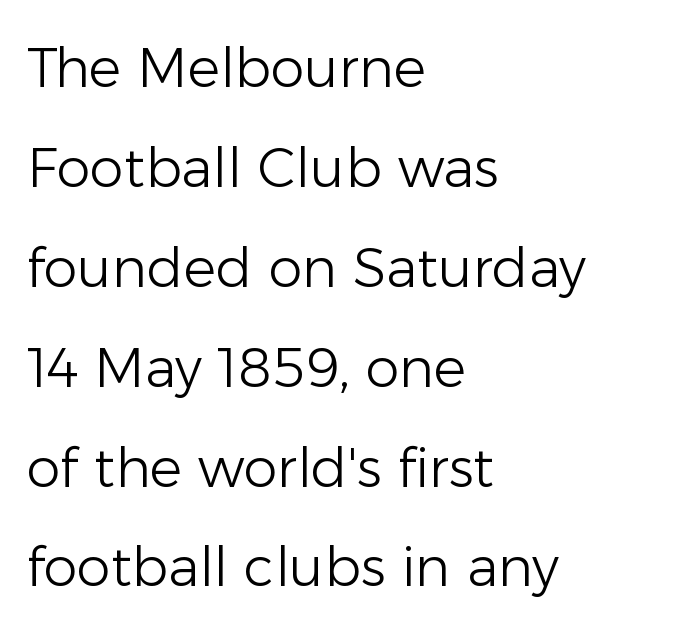
{"serif": "no", "italic": "no", "bold": "no", "weight": "light", "width": "normal", "stroke_contrast": "low", "x_height": "medium", "monospaced": "no", "underline": "no", "align": "left", "line_spacing_ratio": 1.85, "letter_spacing": "normal", "letter_spacing_em": 0.0, "glyph_px": 54}
